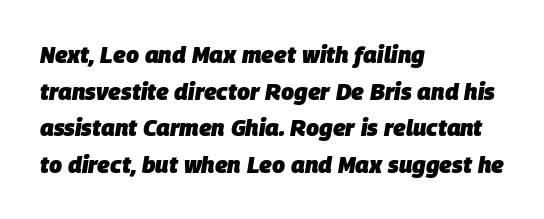
Q: Is the text bold? A: Yes.
Q: Is the text italic (slanted)? A: Yes, it leans right by about 9 degrees.
Q: Is the text underlined? A: No.
Q: How is the paragraph aligned? A: Left-aligned.
Q: Is the spacing between letters normal or unusually wide? A: Normal.
Q: Is the spacing between lines tight, normal or loose? A: Normal.
